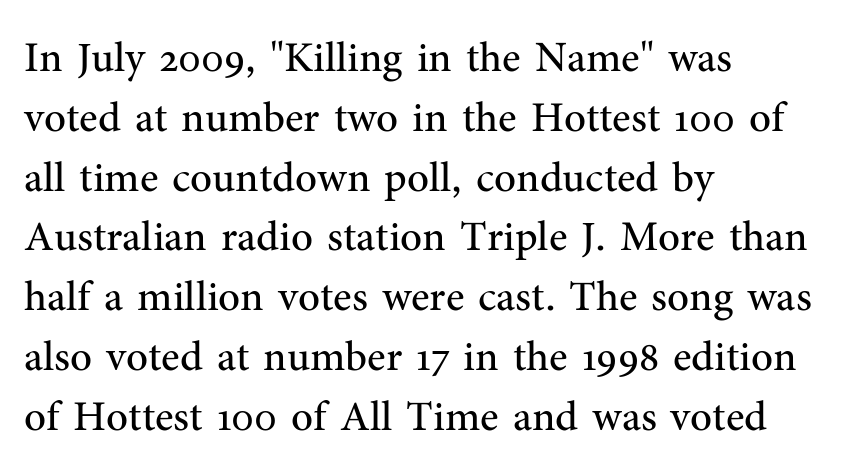
The face used here is rendered with its standard letterfit. The rendering shows small feet on the letterforms — a serif design. Think of a printed novel: that variable character pitch is what you see here. The typesetting does not lean heavy: it is not bold.
